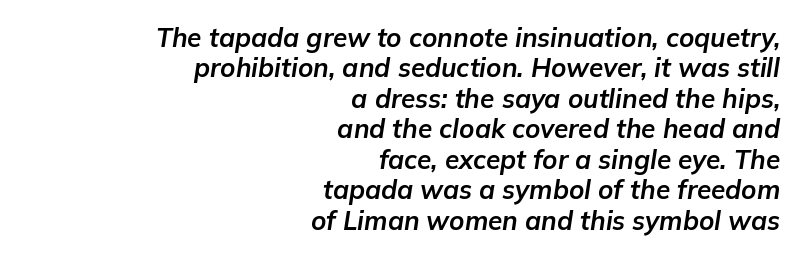
Q: Is the text bold? A: Yes.
Q: Is the text italic (slanted)? A: Yes, it leans right by about 9 degrees.
Q: Is the text underlined? A: No.
Q: How is the paragraph aligned? A: Right-aligned.
Q: Is the spacing between letters normal or unusually wide? A: Normal.
